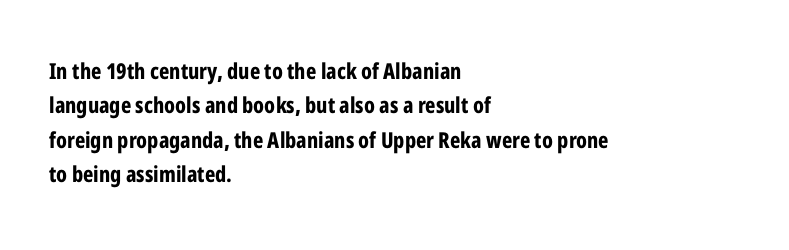
Q: Is the text bold? A: Yes.
Q: Is the text italic (slanted)? A: No, it is upright.
Q: Is the text underlined? A: No.
Q: How is the paragraph aligned? A: Left-aligned.
Q: Is the spacing between letters normal or unusually wide? A: Normal.
Q: Is the spacing between lines tight, normal or loose? A: Normal.
